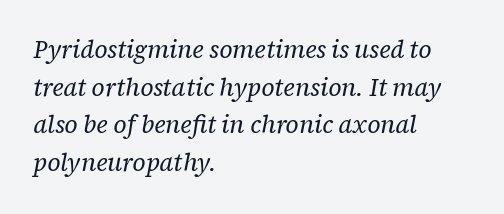
Which margin do the lines hug? The left one — the right edge is uneven. If you drew a line through each stem, it would be angled. Default kerning and tracking; the words read as compact shapes. Words float on clear page, feet unadorned. The strokes are not fattened; the text isn't bold. Normally led — the rows are evenly, conventionally spaced.
